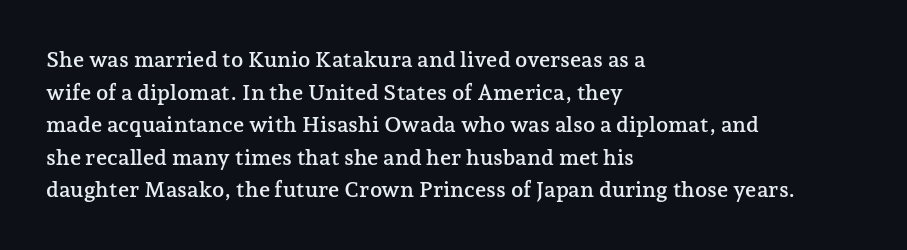
The string is rendered with underlining switched off. Successive baselines arrive at the customary interval. The paragraph shown leans on its left margin. Do the letters lean? They stand straight. The passage shown has conventional tracking throughout.
